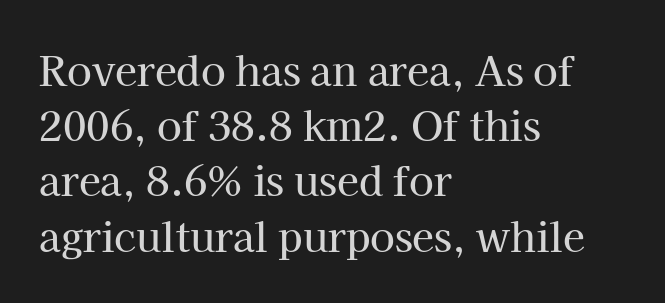
{"serif": "yes", "italic": "no", "width": "normal", "stroke_contrast": "high", "x_height": "medium", "monospaced": "no", "underline": "no", "align": "left", "line_spacing": "normal", "line_spacing_ratio": 1.38, "letter_spacing": "normal", "letter_spacing_em": 0.0, "glyph_px": 40}
